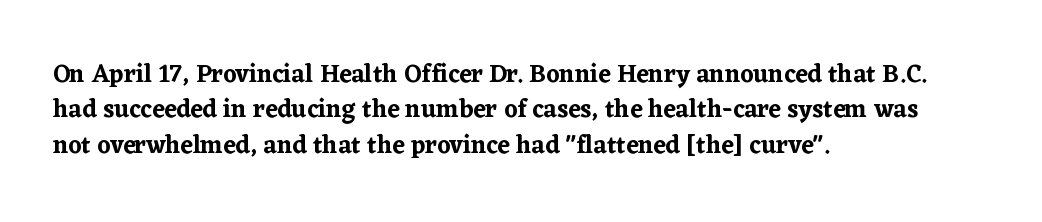
The line texture is even and compact thanks to regular tracking. Glance below the letters and you will spot only blank space. It's the straight-up-and-down kind of type. Each line starts at the same left margin while the right side varies. Reading down the column, the eye jumps a familiar distance to each next line.
